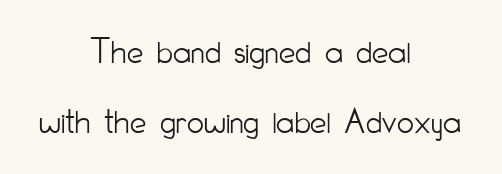
{"serif": "no", "italic": "no", "bold": "no", "weight": "light", "width": "condensed", "stroke_contrast": "low", "x_height": "small", "monospaced": "no", "underline": "no", "align": "center", "line_spacing_ratio": 1.89, "letter_spacing": "normal", "letter_spacing_em": 0.0, "glyph_px": 37}
